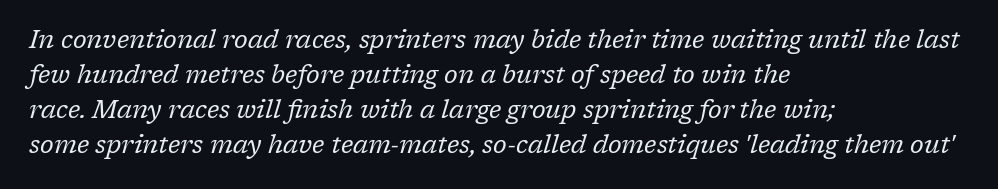
Q: Is the text bold? A: No.
Q: Is the text italic (slanted)? A: Yes, it leans right by about 17 degrees.
Q: Is the text underlined? A: No.
Q: How is the paragraph aligned? A: Left-aligned.
Q: Is the spacing between letters normal or unusually wide? A: Normal.
Q: Is the spacing between lines tight, normal or loose? A: Normal.
